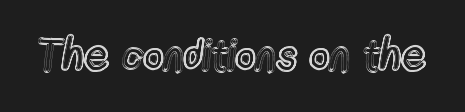
The image shows 43 px condensed type; set normal letter spacing, not underlined; a medium x-height.
